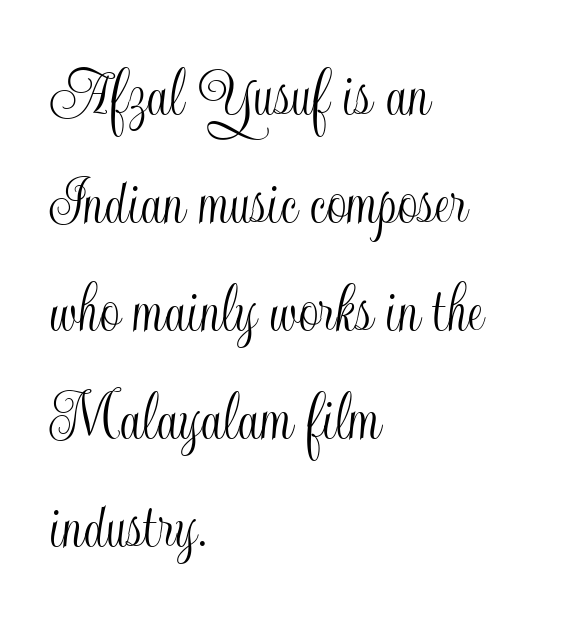
Q: Is the text italic (slanted)? A: Yes.
Q: Is the text underlined? A: No.
Q: How is the paragraph aligned? A: Left-aligned.
Q: Is the spacing between letters normal or unusually wide? A: Normal.
Q: Is the spacing between lines tight, normal or loose? A: Normal.
Q: Width (condensed, normal, or wide)? A: Condensed.
Q: x-height? A: Small.
Q: Monospaced? A: No.
